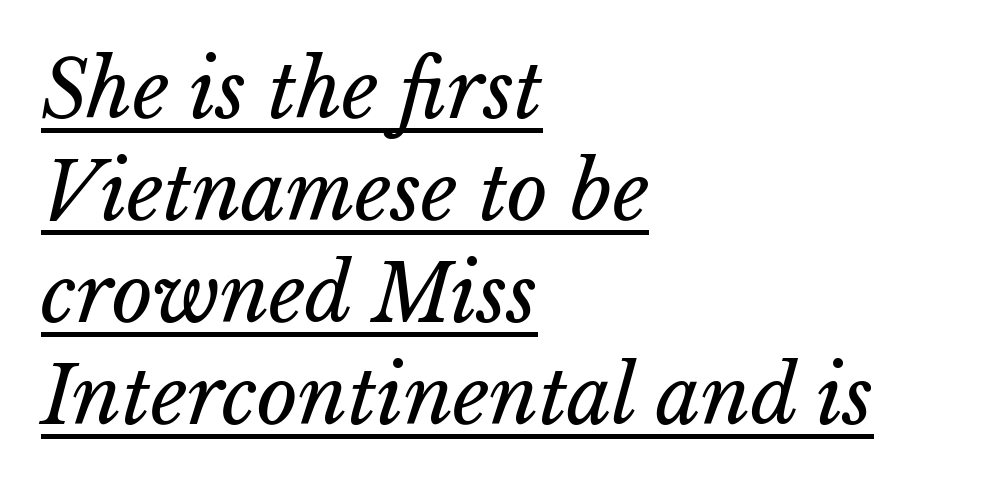
{"bold": "no", "weight": "regular", "width": "normal", "stroke_contrast": "low", "x_height": "medium", "monospaced": "no", "underline": "yes", "align": "left", "line_spacing": "normal", "line_spacing_ratio": 1.29, "letter_spacing": "normal", "letter_spacing_em": 0.0, "glyph_px": 79}
